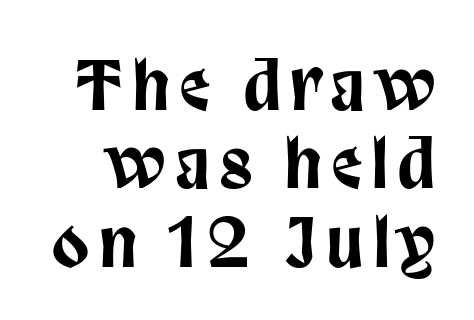
You could not count columns in this text — the font is proportionally spaced. A typesetter would label this face a sans. Italic: no, the glyphs are upright roman. Check the space under the baseline: it is left empty.
